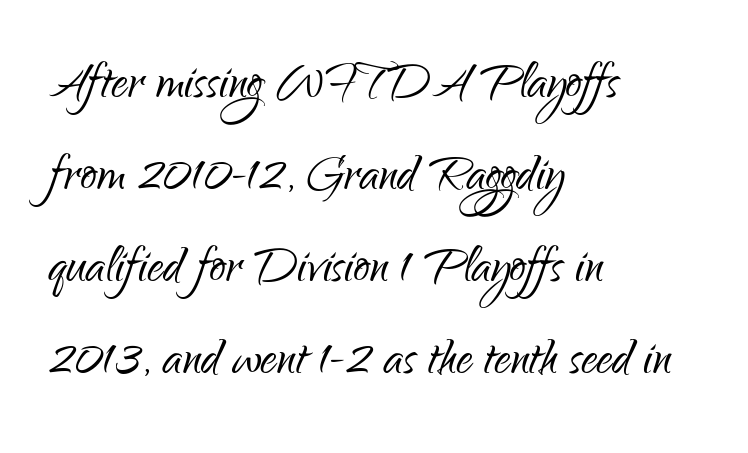
Q: Is the text bold? A: No.
Q: Is the text italic (slanted)? A: Yes.
Q: Is the typeface a serif or a sans-serif typeface? A: Sans-serif.
Q: Is the text underlined? A: No.
Q: How is the paragraph aligned? A: Left-aligned.
Q: Is the spacing between letters normal or unusually wide? A: Normal.
Q: Is the spacing between lines tight, normal or loose? A: Normal.
Q: Width (condensed, normal, or wide)? A: Condensed.
Q: Stroke contrast? A: Low.
Q: x-height? A: Small.
Q: Monospaced? A: No.
